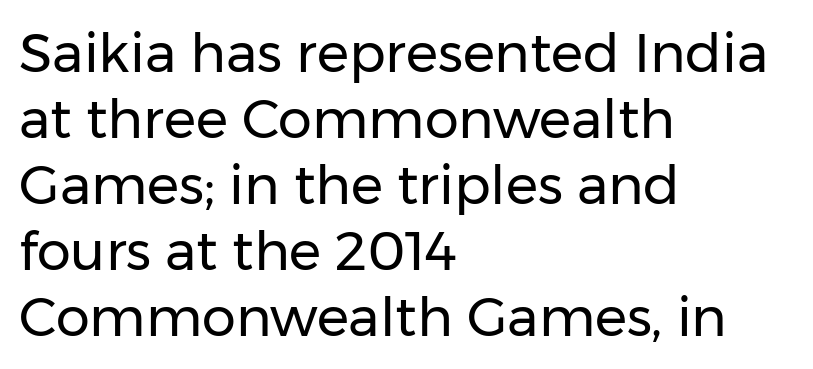
If you drew a ruler down the left edge, every line would touch it. Bold? No — there's no thickening of the strokes. Check the space under the baseline: it is left empty. A sans-serif font was chosen for this passage.
